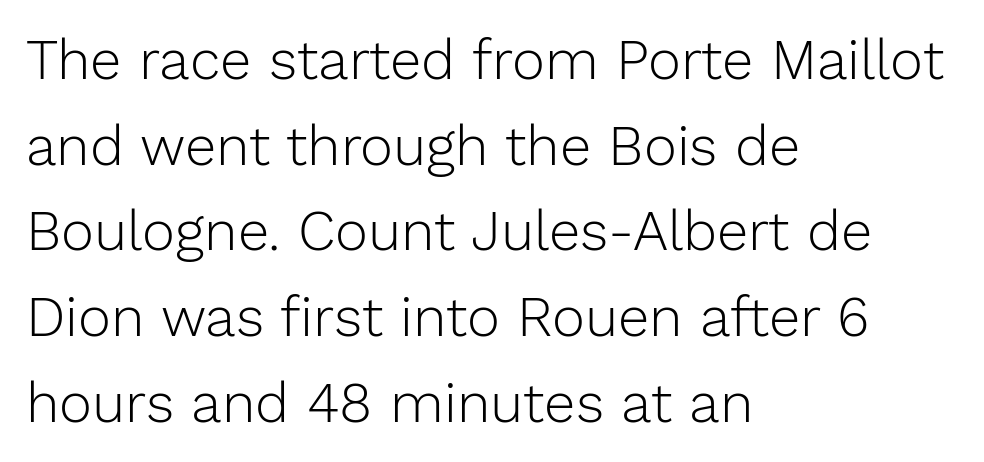
The strip under each line holds only bare page. The rendering uses natural spacing where letterforms have individual widths. Each line starts at the same left margin while the right side varies. It's the straight-up-and-down kind of type. Serif or sans? Sans — the stroke terminals are bare.
